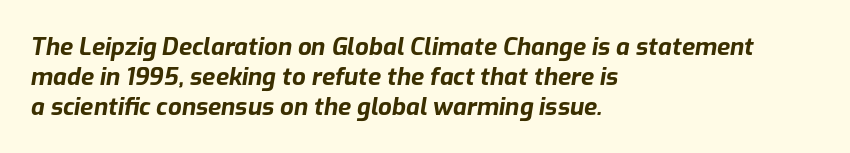
Q: Is the text bold? A: Yes.
Q: Is the text italic (slanted)? A: Yes, it leans right by about 9 degrees.
Q: Is the text underlined? A: No.
Q: How is the paragraph aligned? A: Left-aligned.
Q: Is the spacing between letters normal or unusually wide? A: Normal.
Q: Is the spacing between lines tight, normal or loose? A: Normal.
